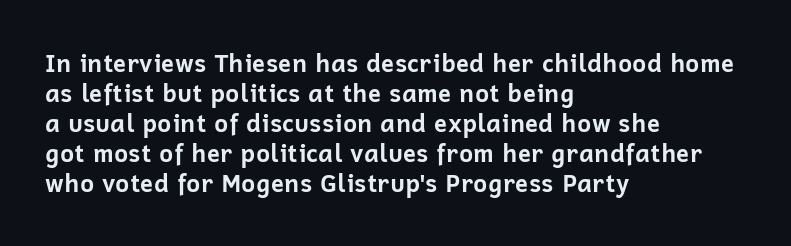
{"italic": "no", "bold": "yes", "underline": "no", "align": "left", "line_spacing": "normal", "line_spacing_ratio": 1.25, "letter_spacing": "normal", "letter_spacing_em": 0.0, "glyph_px": 24}
